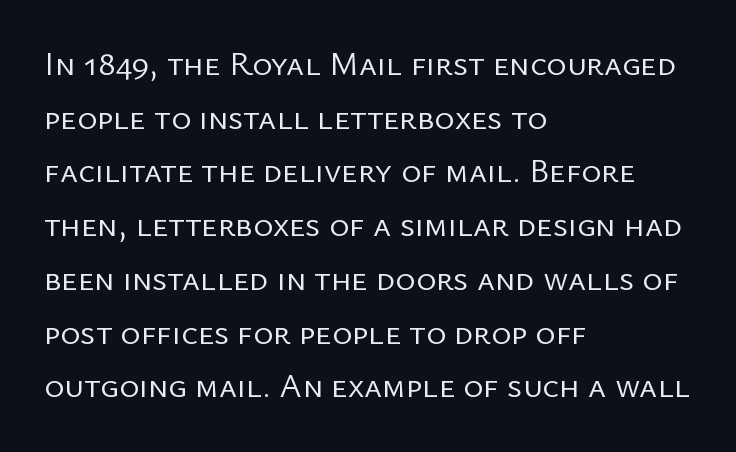
{"serif": "no", "italic": "no", "bold": "no", "weight": "regular", "width": "normal", "stroke_contrast": "low", "x_height": "medium", "monospaced": "no", "underline": "no", "align": "left", "line_spacing": "normal", "line_spacing_ratio": 1.58, "letter_spacing": "normal", "letter_spacing_em": 0.0, "glyph_px": 34}
